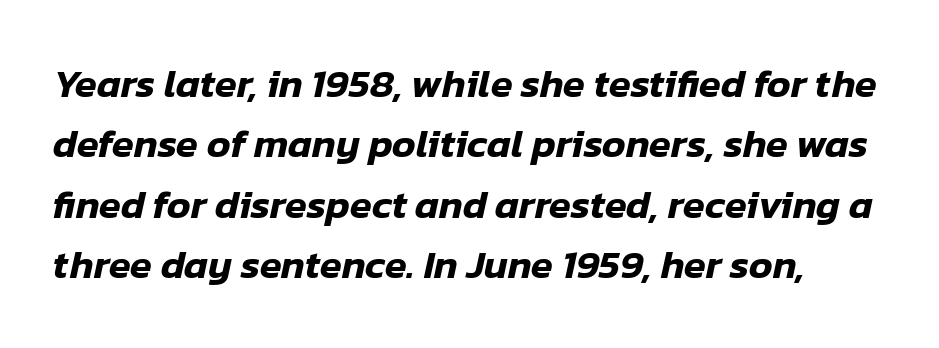
The image shows 40 px text type, italic (leaning right); set normal line spacing (1.51x), normal letter spacing, not underlined; low stroke contrast and a medium x-height.
